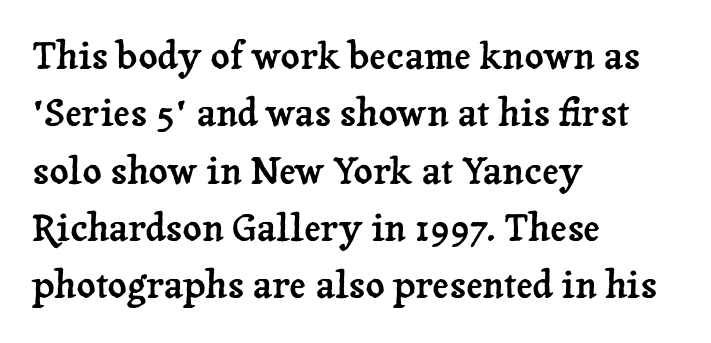
The text block is weighted toward the left margin, trailing off unevenly rightward. The rendering uses natural spacing where letterforms have individual widths. Type without underlining. Posture: upright roman. How would I describe the line gaps? Plain and ordinary.
